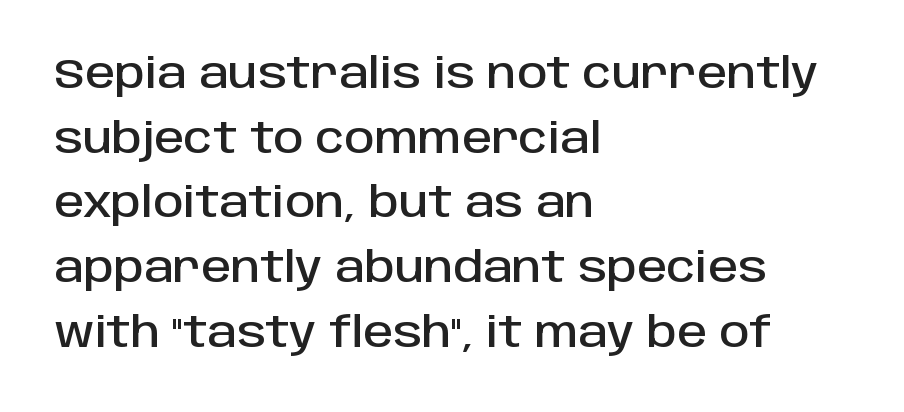
Q: Is the text italic (slanted)? A: No, it is upright.
Q: Is the typeface a serif or a sans-serif typeface? A: Sans-serif.
Q: Is the text underlined? A: No.
Q: How is the paragraph aligned? A: Left-aligned.
Q: Is the spacing between letters normal or unusually wide? A: Normal.
Q: Is the spacing between lines tight, normal or loose? A: Normal.
Q: Width (condensed, normal, or wide)? A: Normal.
Q: Stroke contrast? A: Low.
Q: x-height? A: Large.
Q: Monospaced? A: No.
